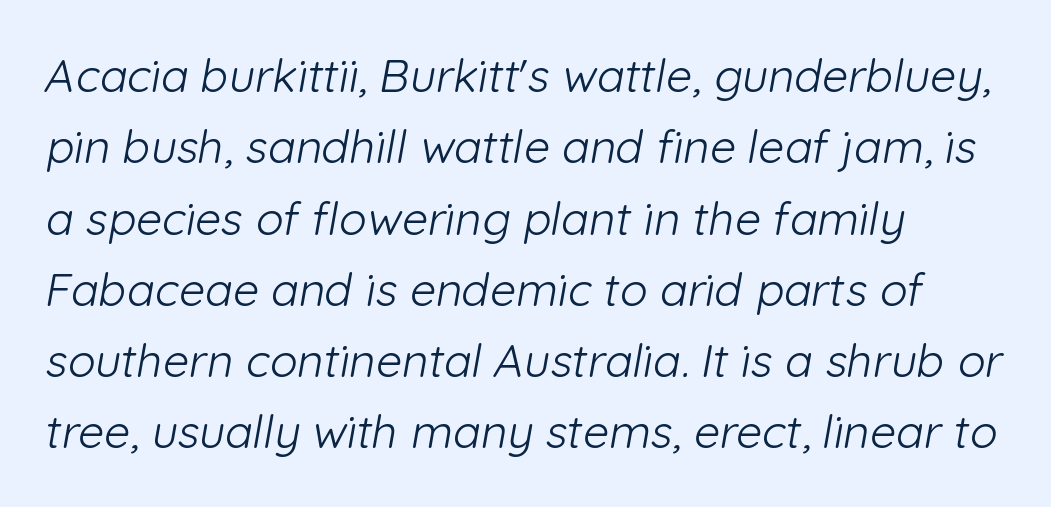
{"serif": "no", "bold": "no", "weight": "light", "width": "normal", "stroke_contrast": "low", "x_height": "medium", "monospaced": "no", "underline": "no", "align": "left", "line_spacing": "normal", "line_spacing_ratio": 1.55, "letter_spacing": "normal", "letter_spacing_em": 0.0, "glyph_px": 46}
